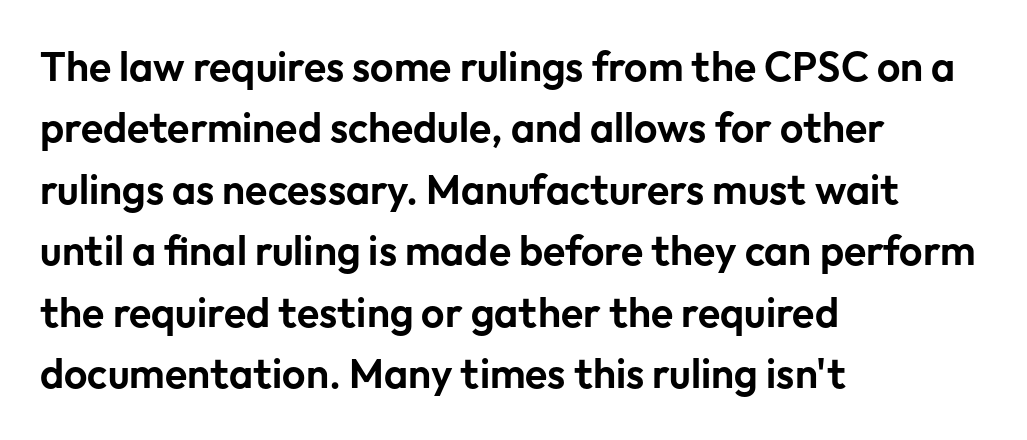
The image shows 41 px sans-serif type, upright; set left-aligned, normal line spacing (1.5x), normal letter spacing, not underlined; low stroke contrast and a medium x-height.
